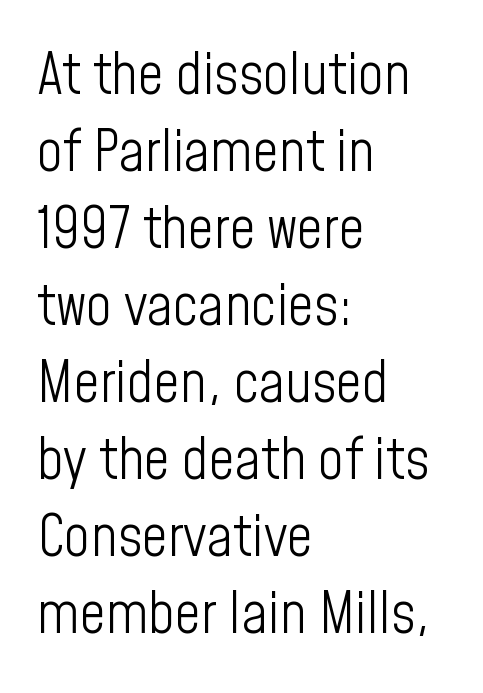
Q: Is the text bold? A: No.
Q: Is the text italic (slanted)? A: No, it is upright.
Q: Is the typeface a serif or a sans-serif typeface? A: Sans-serif.
Q: Is the text underlined? A: No.
Q: How is the paragraph aligned? A: Left-aligned.
Q: Is the spacing between letters normal or unusually wide? A: Normal.
Q: Is the spacing between lines tight, normal or loose? A: Normal.
Q: Width (condensed, normal, or wide)? A: Condensed.
Q: Stroke contrast? A: Low.
Q: x-height? A: Medium.
Q: Monospaced? A: No.
